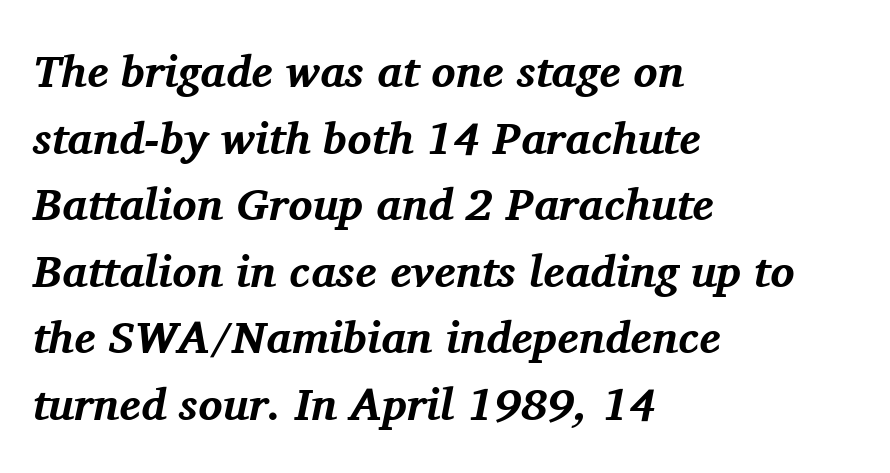
Q: Is the text bold? A: Yes.
Q: Is the text italic (slanted)? A: Yes, it leans right by about 11 degrees.
Q: Is the typeface a serif or a sans-serif typeface? A: Serif.
Q: Is the text underlined? A: No.
Q: How is the paragraph aligned? A: Left-aligned.
Q: Is the spacing between letters normal or unusually wide? A: Normal.
Q: Is the spacing between lines tight, normal or loose? A: Normal.
Q: Width (condensed, normal, or wide)? A: Normal.
Q: Stroke contrast? A: Medium.
Q: x-height? A: Medium.
Q: Monospaced? A: No.
